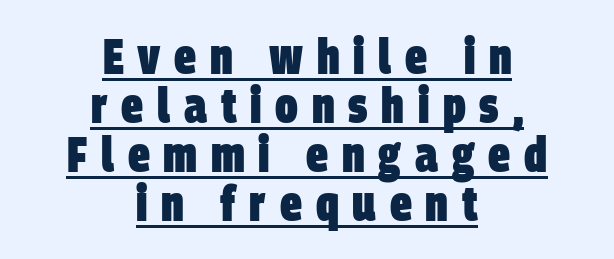
You can see a thin bar hugging the bottom of the glyphs. Here the glyphs are tracked loosely, breaking word shapes into spaced letters. The typesetting leans heavy: a genuine bold. Compared with typical paragraphs, the rows here are closer together.
